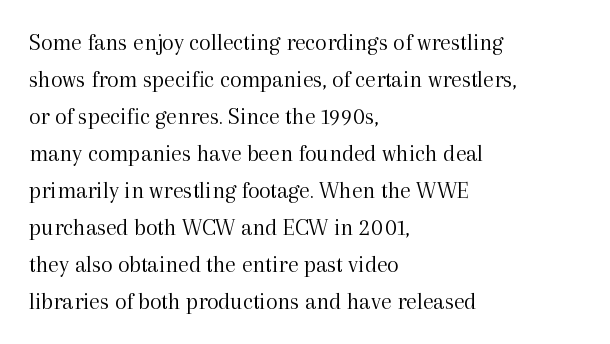
{"italic": "no", "bold": "no", "underline": "no", "align": "left", "line_spacing": "normal", "line_spacing_ratio": 1.54, "letter_spacing": "normal", "letter_spacing_em": 0.0, "glyph_px": 24}
